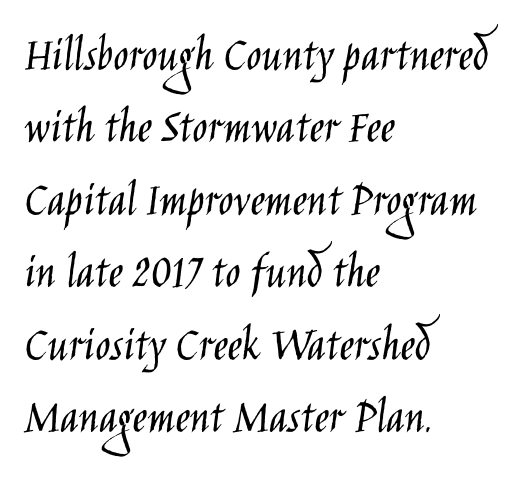
Quick note: interline space is typical. Font category for this specimen: sans-serif. Weight: in the light-to-regular range. Where is the straight margin? On the left. This rendering features lettering with no underline.
